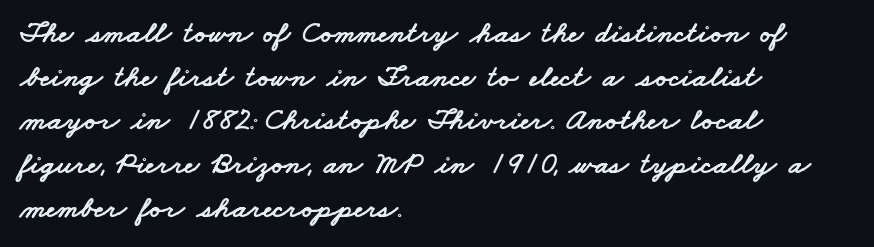
There is no visible air inserted between adjacent glyphs. Spacing verdict: proportional, widths tailored to each character. Casual observation: everything's shoved over to the left. Honestly, the row spacing looks completely unremarkable. Note: no serifs on the glyphs.
